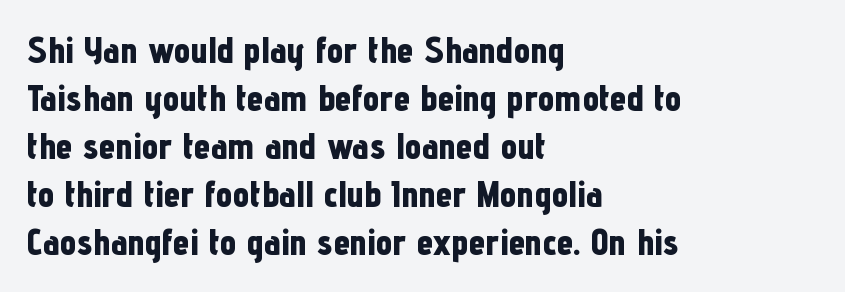
{"serif": "no", "italic": "no", "bold": "yes", "weight": "bold", "width": "condensed", "stroke_contrast": "low", "x_height": "medium", "monospaced": "no", "underline": "no", "align": "left", "line_spacing": "normal", "line_spacing_ratio": 1.3, "letter_spacing": "normal", "letter_spacing_em": 0.0, "glyph_px": 37}
